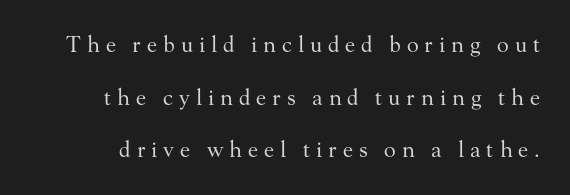
{"italic": "no", "bold": "no", "underline": "no", "line_spacing": "loose", "line_spacing_ratio": 2.39, "letter_spacing": "wide", "letter_spacing_em": 0.27, "glyph_px": 22}
